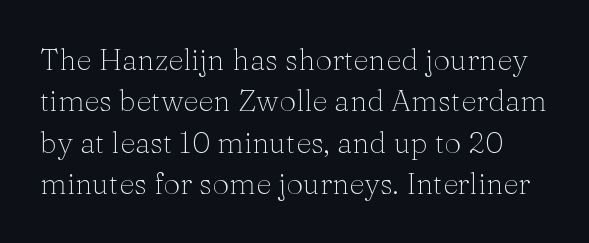
Q: Is the text bold? A: No.
Q: Is the text italic (slanted)? A: No, it is upright.
Q: Is the typeface a serif or a sans-serif typeface? A: Serif.
Q: Is the text underlined? A: No.
Q: Is the spacing between letters normal or unusually wide? A: Normal.
Q: Is the spacing between lines tight, normal or loose? A: Normal.
Q: Width (condensed, normal, or wide)? A: Normal.
Q: Stroke contrast? A: Medium.
Q: x-height? A: Medium.
Q: Monospaced? A: No.
